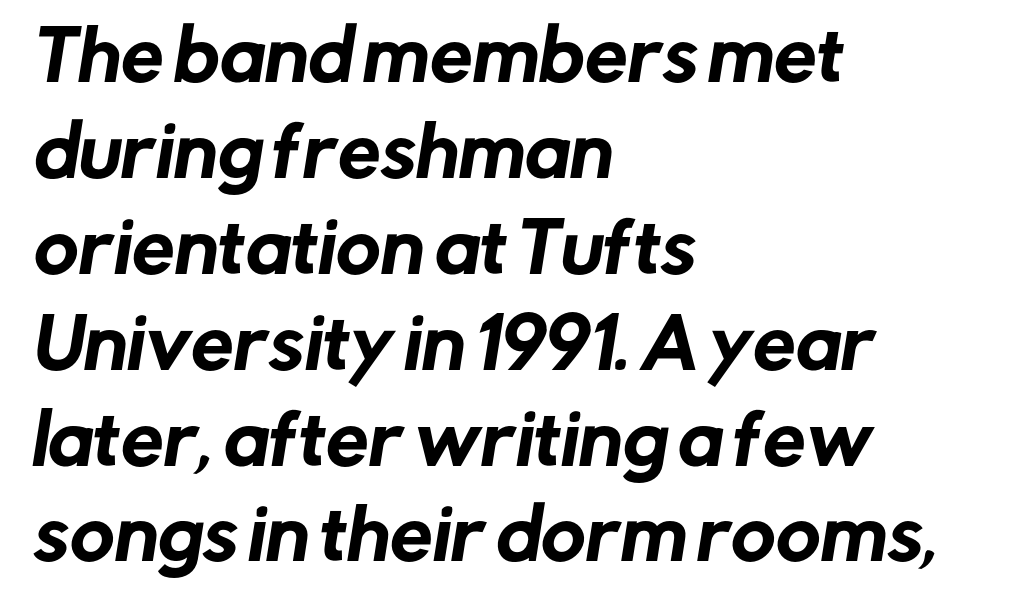
{"serif": "no", "width": "normal", "stroke_contrast": "low", "x_height": "medium", "monospaced": "no", "underline": "no", "align": "left", "line_spacing": "normal", "line_spacing_ratio": 1.41, "letter_spacing": "normal", "letter_spacing_em": 0.0, "glyph_px": 68}
